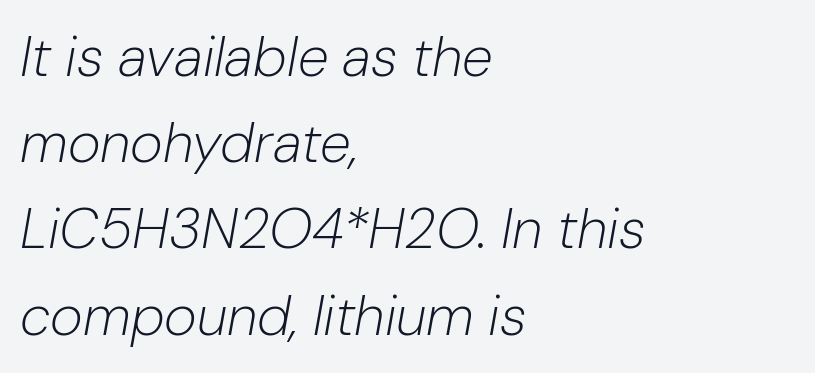
Q: Is the text bold? A: No.
Q: Is the text italic (slanted)? A: Yes, it leans right by about 10 degrees.
Q: Is the text underlined? A: No.
Q: How is the paragraph aligned? A: Left-aligned.
Q: Is the spacing between letters normal or unusually wide? A: Normal.
Q: Is the spacing between lines tight, normal or loose? A: Normal.
Q: Width (condensed, normal, or wide)? A: Normal.
Q: Stroke contrast? A: Low.
Q: x-height? A: Medium.
Q: Monospaced? A: No.
